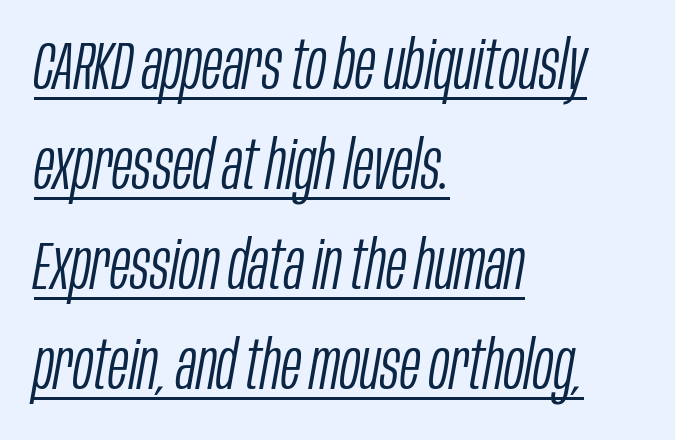
Q: Is the text bold? A: No.
Q: Is the text italic (slanted)? A: Yes, it leans right by about 10 degrees.
Q: Is the text underlined? A: Yes.
Q: How is the paragraph aligned? A: Left-aligned.
Q: Is the spacing between letters normal or unusually wide? A: Normal.
Q: Is the spacing between lines tight, normal or loose? A: Normal.
Q: Width (condensed, normal, or wide)? A: Condensed.
Q: Stroke contrast? A: Low.
Q: x-height? A: Large.
Q: Monospaced? A: No.
